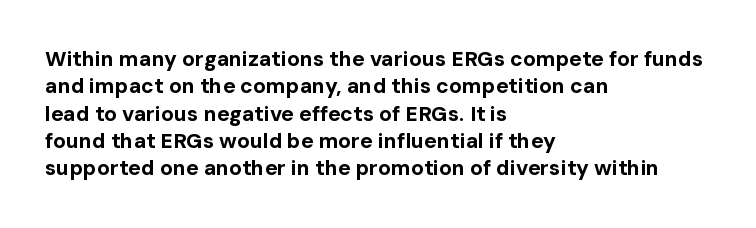
{"italic": "no", "bold": "yes", "underline": "no", "align": "left", "line_spacing": "normal", "line_spacing_ratio": 1.3, "letter_spacing": "normal", "letter_spacing_em": 0.0, "glyph_px": 21}
